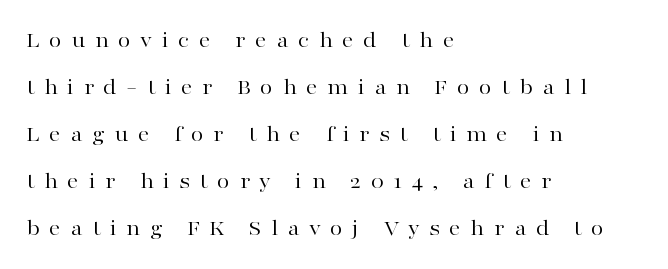
There is plenty of visible air inserted between adjacent glyphs. No word sits above an underline. These lines are set flush left with a ragged right edge. Stroke thickness stays within the range of a standard reading face or lighter. Loosely led — the rows are spread out. Every character sits straight up, as roman type does.
